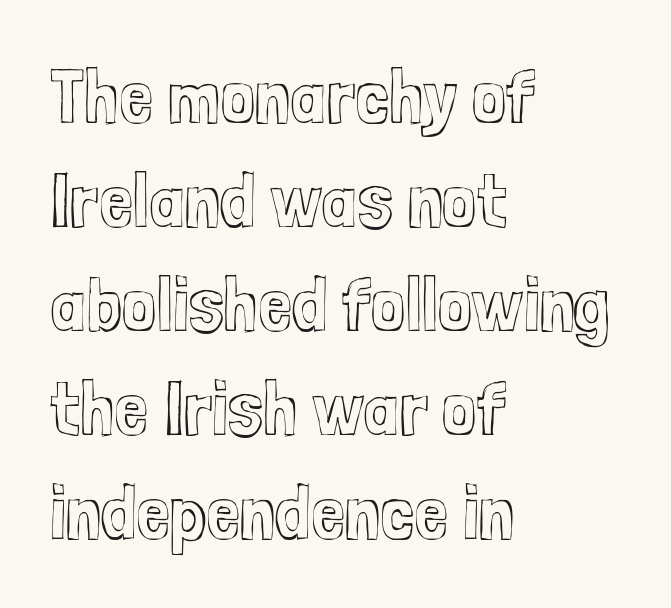
The image shows 77 px condensed type, upright; set left-aligned, normal line spacing (1.35x), normal letter spacing, not underlined; a medium x-height.
